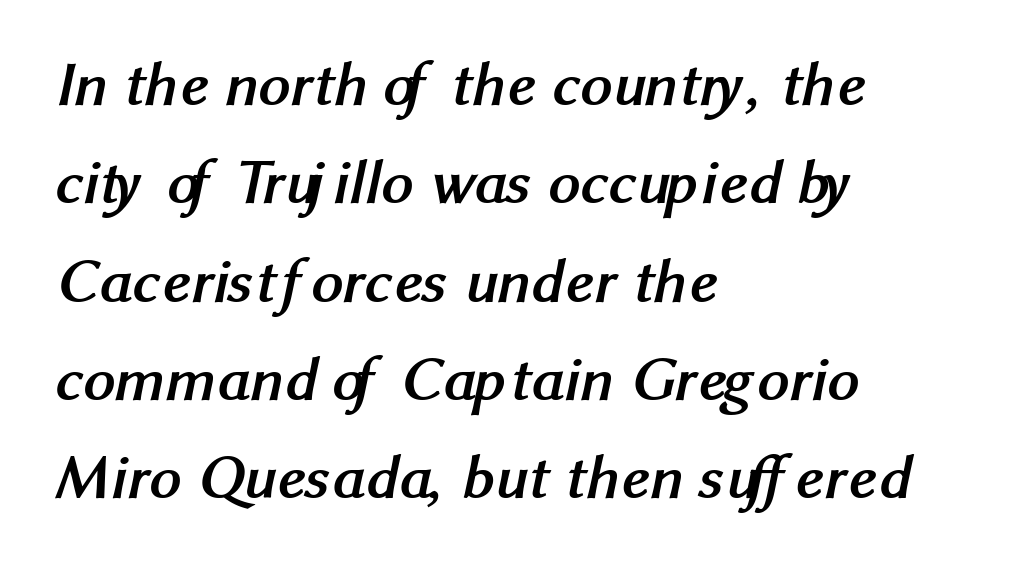
The image shows 63 px semibold sans-serif type; set left-aligned, normal line spacing (1.56x), normal letter spacing, not underlined; medium stroke contrast and a medium x-height.
